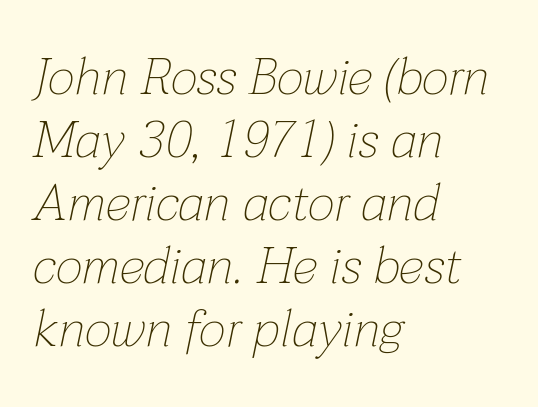
Q: Is the text bold? A: No.
Q: Is the text italic (slanted)? A: Yes, it leans right by about 12 degrees.
Q: Is the text underlined? A: No.
Q: How is the paragraph aligned? A: Left-aligned.
Q: Is the spacing between letters normal or unusually wide? A: Normal.
Q: Width (condensed, normal, or wide)? A: Normal.
Q: Stroke contrast? A: Low.
Q: x-height? A: Medium.
Q: Monospaced? A: No.
